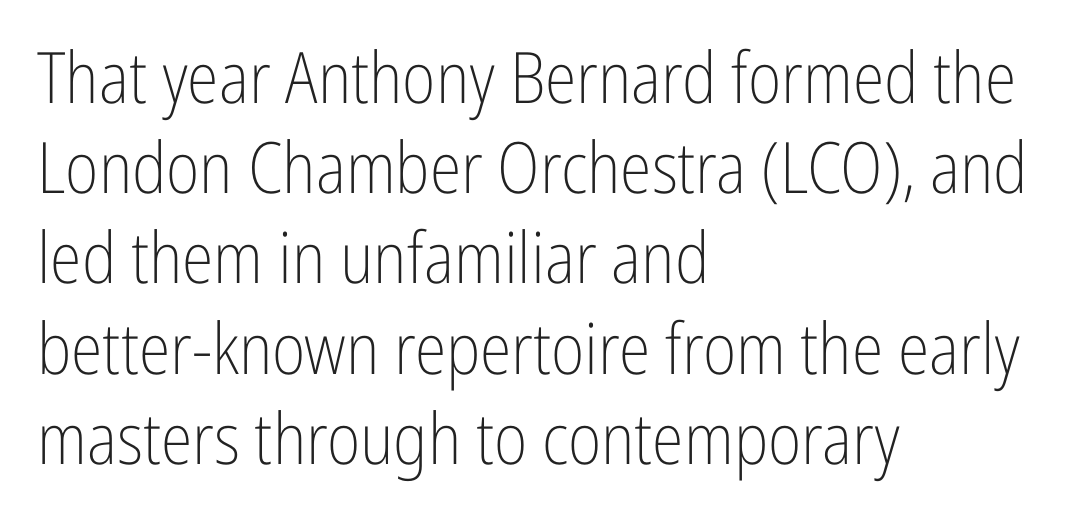
The image shows 71 px light, condensed sans-serif type, upright; set left-aligned, normal line spacing (1.27x), normal letter spacing, not underlined; low stroke contrast and a medium x-height.
